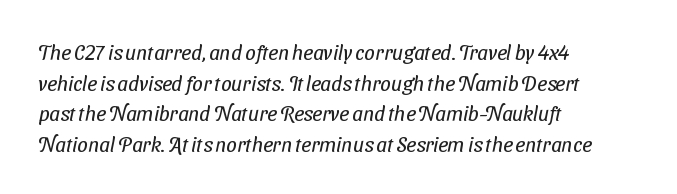
Q: Is the text bold? A: No.
Q: Is the text underlined? A: No.
Q: How is the paragraph aligned? A: Left-aligned.
Q: Is the spacing between letters normal or unusually wide? A: Normal.
Q: Is the spacing between lines tight, normal or loose? A: Normal.
